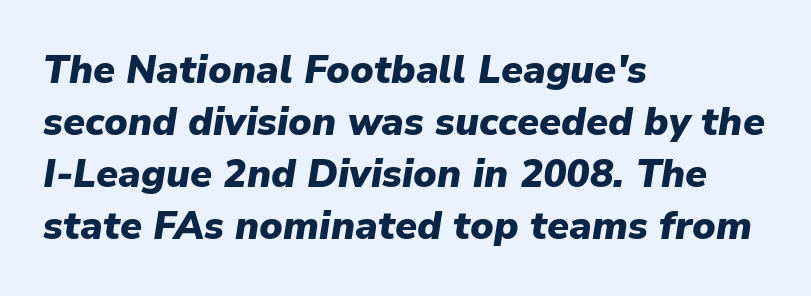
{"italic": "yes", "lean": "right", "slant_degrees": 9, "bold": "yes", "weight": "heavy", "width": "normal", "stroke_contrast": "low", "x_height": "medium", "monospaced": "no", "underline": "no", "align": "left", "line_spacing": "normal", "line_spacing_ratio": 1.33, "letter_spacing": "normal", "letter_spacing_em": 0.0, "glyph_px": 39}
